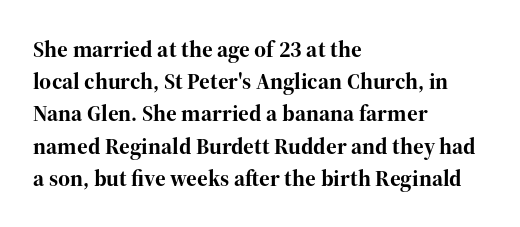
The image shows 23 px bold type, upright; set left-aligned, normal line spacing (1.4x), normal letter spacing, not underlined.
